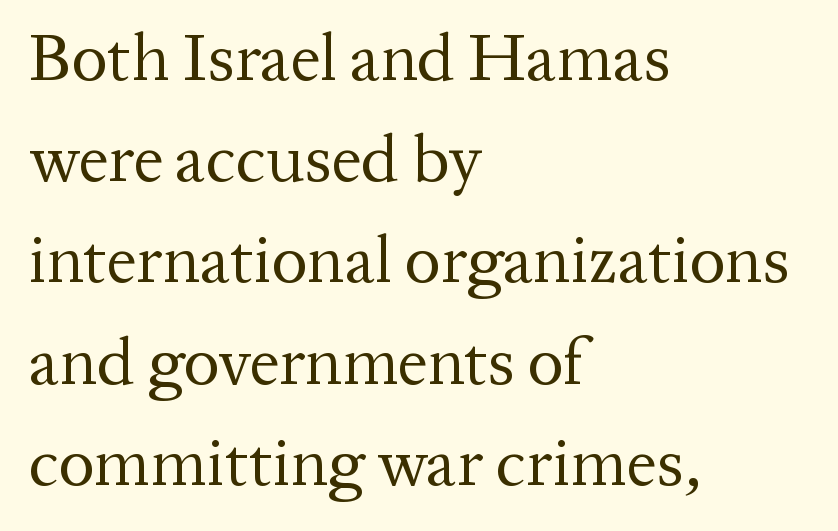
{"serif": "yes", "italic": "no", "bold": "no", "weight": "regular", "width": "normal", "stroke_contrast": "medium", "x_height": "medium", "monospaced": "no", "underline": "no", "align": "left", "line_spacing": "normal", "line_spacing_ratio": 1.51, "letter_spacing": "normal", "letter_spacing_em": 0.0, "glyph_px": 67}
